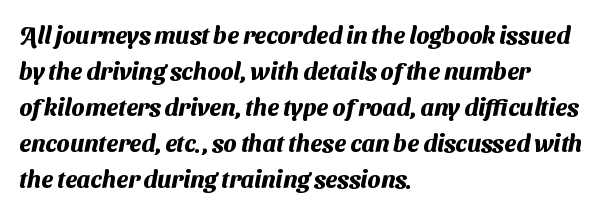
{"bold": "yes", "underline": "no", "align": "left", "line_spacing": "normal", "line_spacing_ratio": 1.5, "letter_spacing": "normal", "letter_spacing_em": 0.0, "glyph_px": 24}
